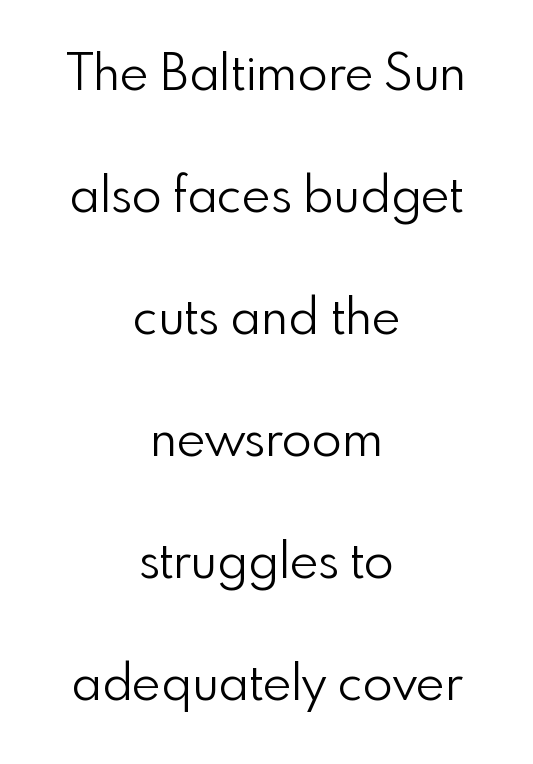
{"serif": "no", "italic": "no", "bold": "no", "weight": "light", "width": "normal", "x_height": "small", "monospaced": "no", "underline": "no", "align": "center", "line_spacing": "loose", "line_spacing_ratio": 2.49, "letter_spacing": "normal", "letter_spacing_em": 0.0, "glyph_px": 49}
